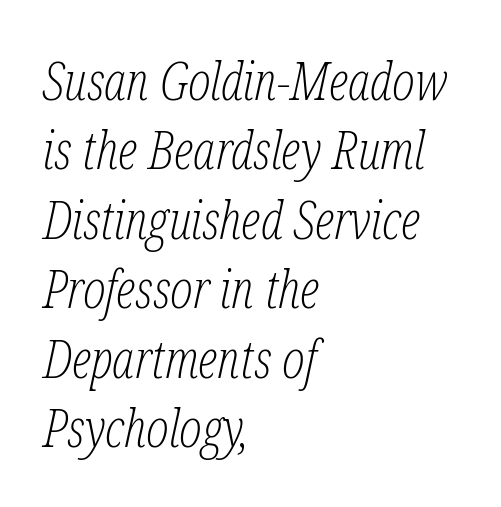
The string is rendered with underlining switched off. Compared with typical body copy, the letter spacing here is the same. The rendering applies a slant to the glyphs. The space between consecutive lines is moderate. This reads as an unemphasized weight, regular at the heaviest.
